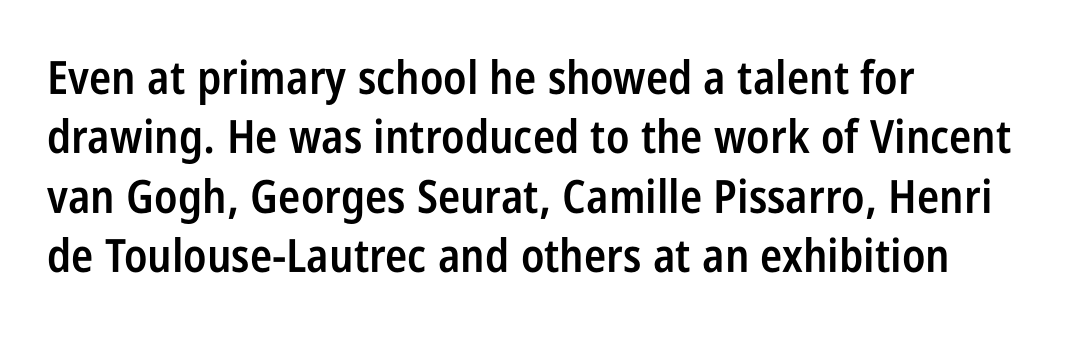
{"serif": "no", "italic": "no", "bold": "semi", "weight": "semibold", "width": "condensed", "stroke_contrast": "low", "x_height": "large", "monospaced": "no", "underline": "no", "align": "left", "line_spacing": "normal", "line_spacing_ratio": 1.29, "letter_spacing": "normal", "letter_spacing_em": 0.0, "glyph_px": 46}
